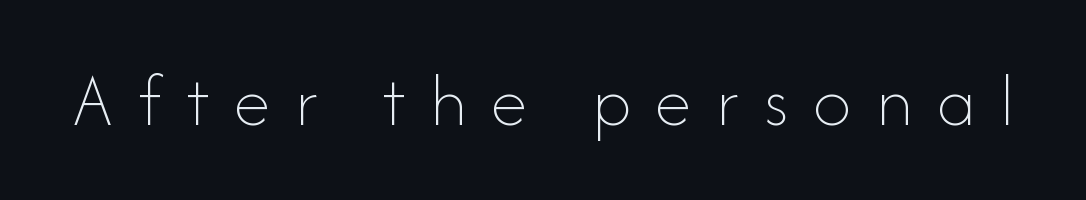
{"italic": "no", "bold": "no", "weight": "thin", "width": "normal", "stroke_contrast": "low", "x_height": "small", "monospaced": "no", "underline": "no", "letter_spacing": "wide", "letter_spacing_em": 0.32, "glyph_px": 76}
